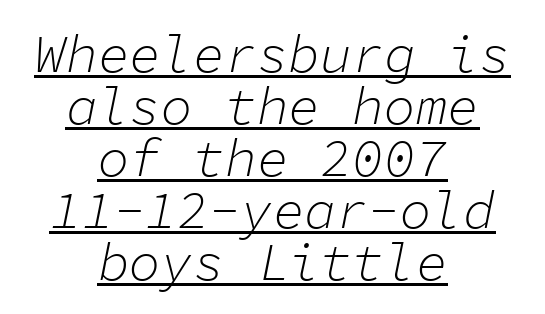
Rendered with sloped, italic letterforms. Looks like someone drew a line under every word here. The face used here is monospaced, like something from a code editor. The block of text is dense from top to bottom, with scant space between rows.
